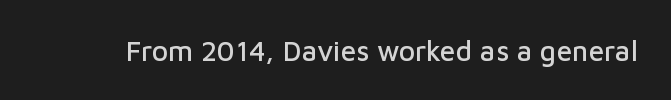
Q: Is the text italic (slanted)? A: No, it is upright.
Q: Is the typeface a serif or a sans-serif typeface? A: Sans-serif.
Q: Is the text underlined? A: No.
Q: Is the spacing between letters normal or unusually wide? A: Normal.
Q: Width (condensed, normal, or wide)? A: Normal.
Q: Stroke contrast? A: Low.
Q: x-height? A: Medium.
Q: Monospaced? A: No.
